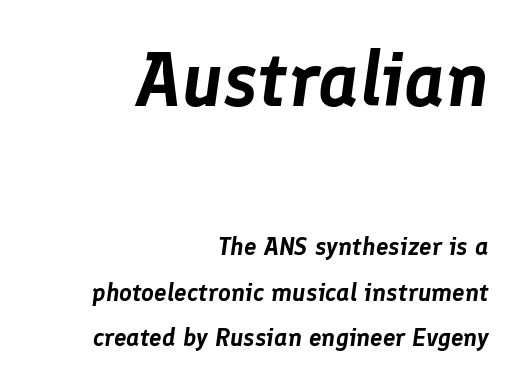
The face used here has a pronounced slope to its letters. Character widths vary here, with narrow letters taking less room than wide ones. Decoration check: the copy has no underline. The emphasis by scale lands on block number one, above. The passage shown has conventional tracking throughout.
